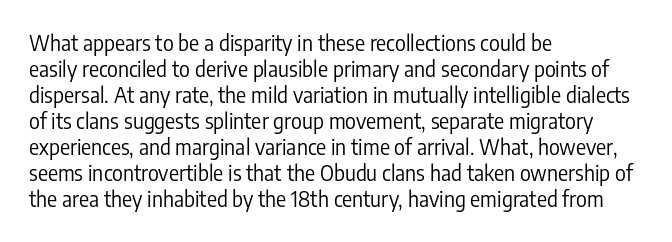
The image shows 21 px text type, upright; set left-aligned, line spacing 1.24x, normal letter spacing, not underlined.
